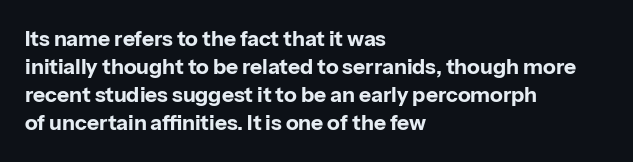
{"italic": "no", "bold": "yes", "underline": "no", "align": "left", "line_spacing": "normal", "line_spacing_ratio": 1.34, "letter_spacing": "normal", "letter_spacing_em": 0.0, "glyph_px": 21}
